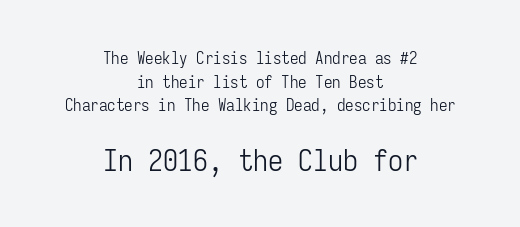
{"serif": "no", "italic": "no", "bold": "no", "weight": "light", "width": "condensed", "stroke_contrast": "low", "x_height": "medium", "monospaced": "yes", "underline": "no", "align": "center", "line_spacing": "normal", "line_spacing_ratio": 1.39, "letter_spacing": "normal", "letter_spacing_em": 0.0, "larger_block": "second", "size_ratio": 1.76, "glyph_px": 30}
